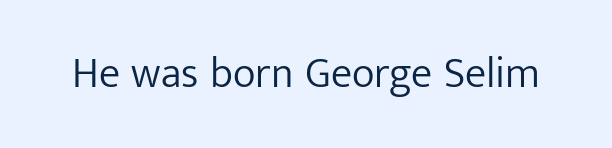
{"serif": "no", "italic": "no", "bold": "no", "weight": "light", "width": "normal", "stroke_contrast": "low", "x_height": "medium", "monospaced": "no", "underline": "no", "letter_spacing": "normal", "letter_spacing_em": 0.0, "glyph_px": 43}
